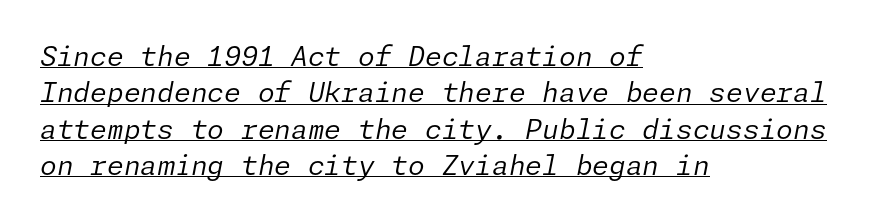
Q: Is the text bold? A: No.
Q: Is the text italic (slanted)? A: Yes, it leans right by about 11 degrees.
Q: Is the text underlined? A: Yes.
Q: How is the paragraph aligned? A: Left-aligned.
Q: Is the spacing between letters normal or unusually wide? A: Normal.
Q: Is the spacing between lines tight, normal or loose? A: Normal.
